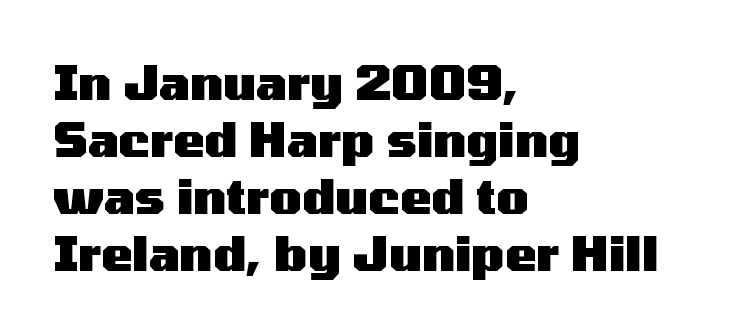
{"serif": "no", "italic": "no", "bold": "yes", "weight": "heavy", "width": "wide", "stroke_contrast": "medium", "x_height": "medium", "monospaced": "no", "underline": "no", "align": "left", "line_spacing_ratio": 1.21, "letter_spacing": "normal", "letter_spacing_em": 0.0, "glyph_px": 47}
